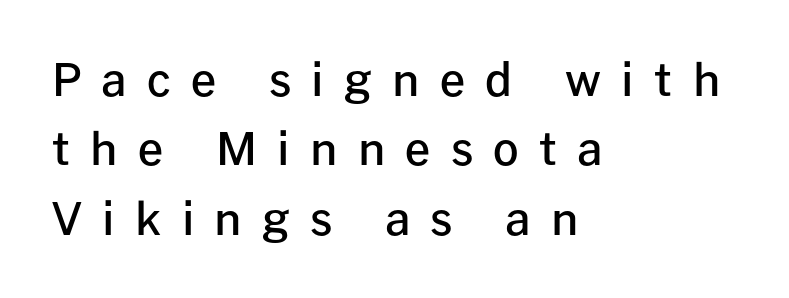
The image shows 45 px semibold sans-serif type, upright; set left-aligned, normal line spacing (1.54x), unusually wide letter spacing (+0.45 em), not underlined; low stroke contrast and a medium x-height.
